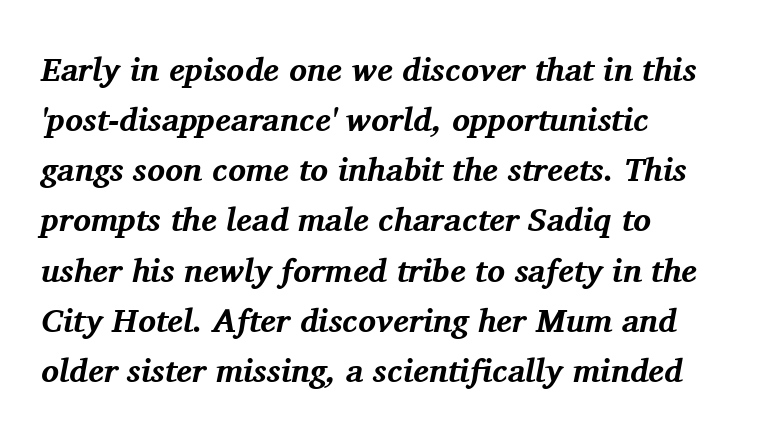
Q: Is the text bold? A: Yes.
Q: Is the text italic (slanted)? A: Yes, it leans right by about 11 degrees.
Q: Is the typeface a serif or a sans-serif typeface? A: Serif.
Q: Is the text underlined? A: No.
Q: How is the paragraph aligned? A: Left-aligned.
Q: Is the spacing between letters normal or unusually wide? A: Normal.
Q: Is the spacing between lines tight, normal or loose? A: Normal.
Q: Width (condensed, normal, or wide)? A: Normal.
Q: Stroke contrast? A: Medium.
Q: x-height? A: Medium.
Q: Monospaced? A: No.
